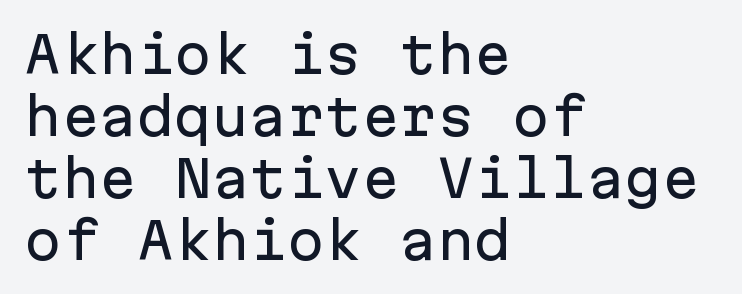
{"serif": "no", "italic": "no", "width": "normal", "stroke_contrast": "low", "x_height": "medium", "monospaced": "yes", "underline": "no", "align": "left", "line_spacing_ratio": 1.24, "letter_spacing": "normal", "letter_spacing_em": 0.0, "glyph_px": 50}
